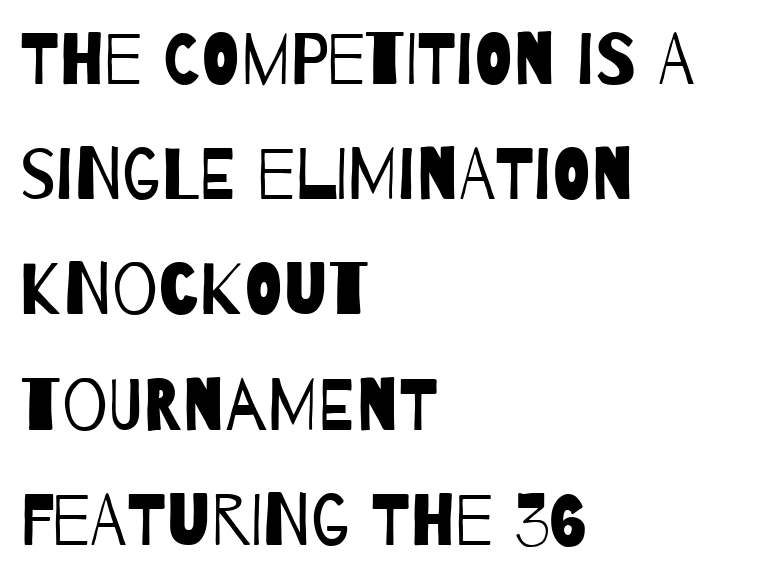
Q: Is the text bold? A: No.
Q: Is the typeface a serif or a sans-serif typeface? A: Sans-serif.
Q: Is the text underlined? A: No.
Q: How is the paragraph aligned? A: Left-aligned.
Q: Is the spacing between letters normal or unusually wide? A: Normal.
Q: Is the spacing between lines tight, normal or loose? A: Normal.
Q: Width (condensed, normal, or wide)? A: Condensed.
Q: Stroke contrast? A: Low.
Q: x-height? A: Large.
Q: Monospaced? A: No.
